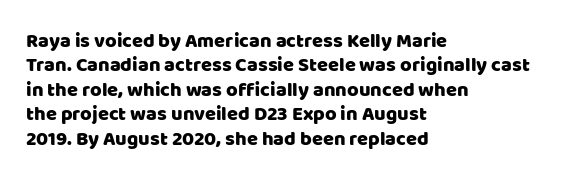
{"italic": "no", "underline": "no", "align": "left", "line_spacing_ratio": 1.22, "letter_spacing": "normal", "letter_spacing_em": 0.0, "glyph_px": 20}
